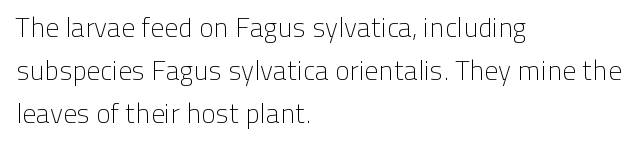
The image shows 27 px text type, upright; set left-aligned, normal line spacing (1.59x), normal letter spacing, not underlined.
